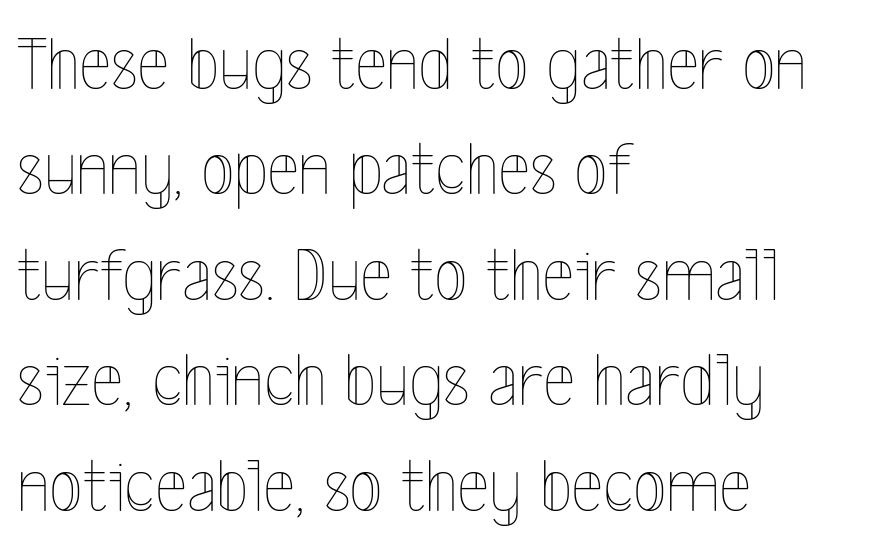
The image shows 77 px thin, condensed type, upright; set left-aligned, normal line spacing (1.37x), normal letter spacing, not underlined; a medium x-height.
